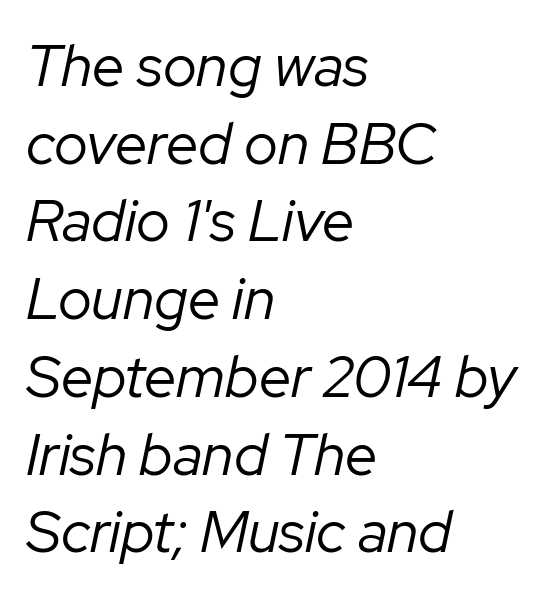
Q: Is the text bold? A: No.
Q: Is the text italic (slanted)? A: Yes, it leans right by about 12 degrees.
Q: Is the text underlined? A: No.
Q: How is the paragraph aligned? A: Left-aligned.
Q: Is the spacing between letters normal or unusually wide? A: Normal.
Q: Is the spacing between lines tight, normal or loose? A: Normal.
Q: Width (condensed, normal, or wide)? A: Normal.
Q: Stroke contrast? A: Low.
Q: x-height? A: Medium.
Q: Monospaced? A: No.
